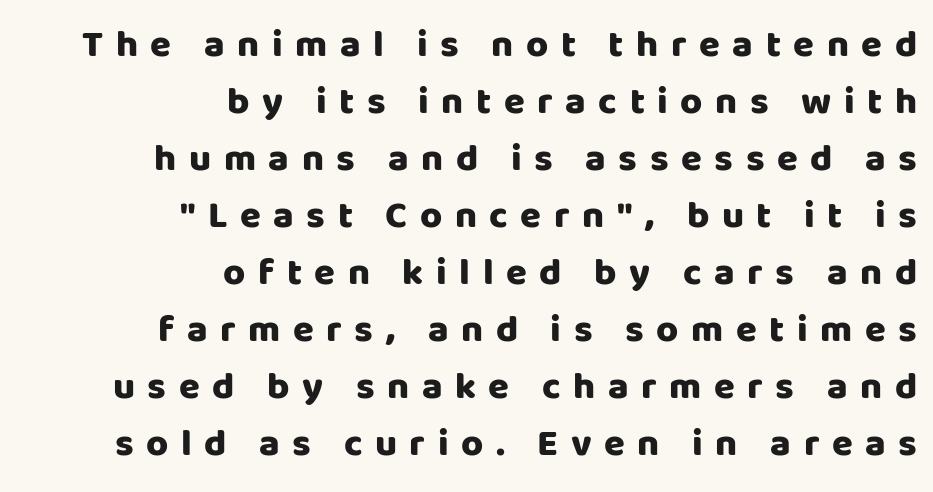
Does the copy run flush right? Yes — the right margin is perfectly even. Is there much room between lines? A standard amount, neither cramped nor airy. What kind of face is this? One without serifs — a sans. Heavy, bold letterforms. The letters advance in unequal steps, a hallmark of proportional type.
